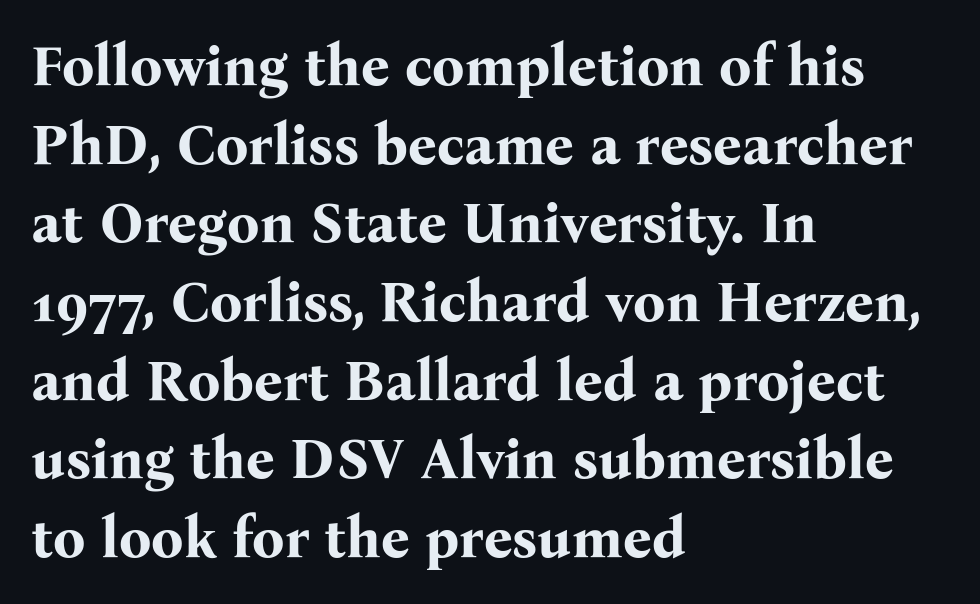
Q: Is the text bold? A: Yes.
Q: Is the text italic (slanted)? A: No, it is upright.
Q: Is the typeface a serif or a sans-serif typeface? A: Serif.
Q: Is the text underlined? A: No.
Q: How is the paragraph aligned? A: Left-aligned.
Q: Is the spacing between letters normal or unusually wide? A: Normal.
Q: Is the spacing between lines tight, normal or loose? A: Normal.
Q: Width (condensed, normal, or wide)? A: Normal.
Q: Stroke contrast? A: Medium.
Q: x-height? A: Medium.
Q: Monospaced? A: No.
